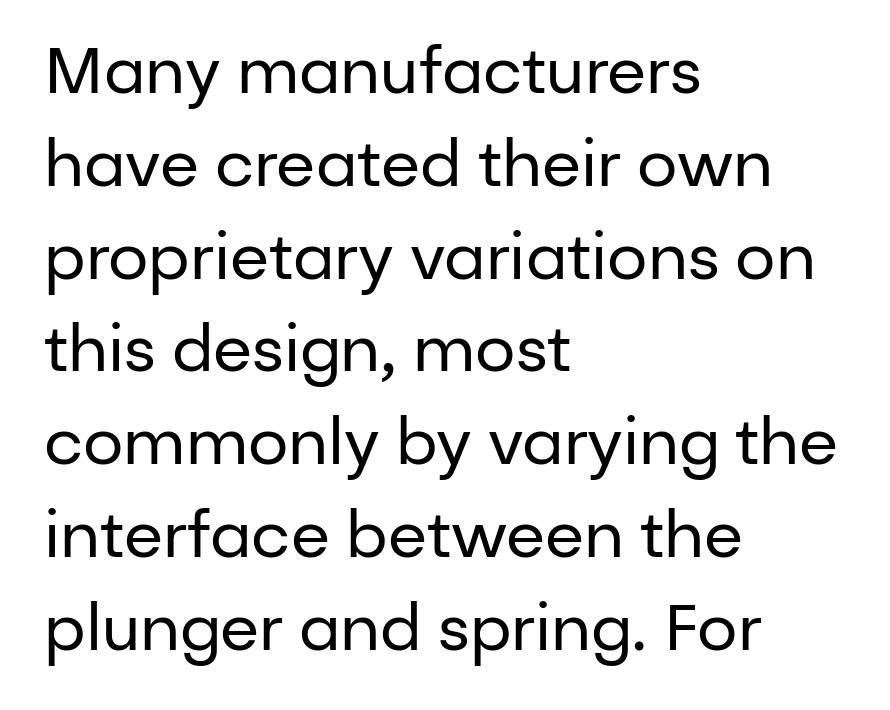
What's the leading like? Ordinary, nothing unusual. Ascenders rise straight up at ninety degrees. Spacing verdict: proportional, widths tailored to each character. The lines are quadded left. Beneath every word, the page is bare. No extra tracking has been applied to these lines.
